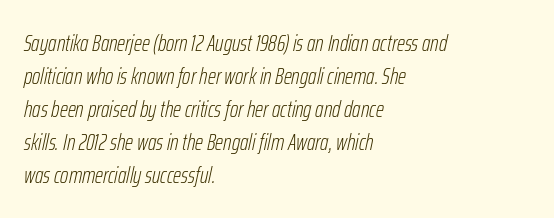
A clean baseline with only descenders dipping below it. Does the leading feel generous? No, just average. The passage shown leans; its letterforms are oblique. Casual observation: everything's shoved over to the left.
